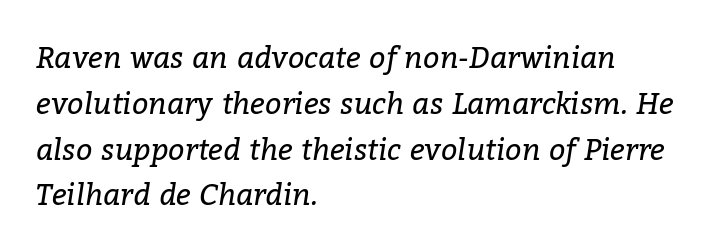
Decoration check: the copy has no underline. Leading matches the norm, producing a regular column. Is the block centered? No — it sits flush against the left margin. The rendering applies a slant to the glyphs. Varying glyph widths throughout — classic text-font behaviour. Weight: in the light-to-regular range.
